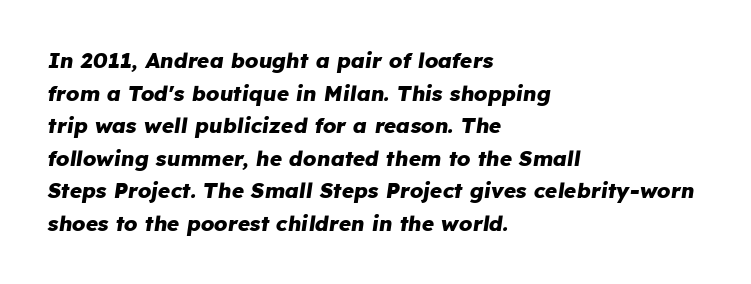
{"italic": "yes", "lean": "right", "slant_degrees": 8, "bold": "yes", "underline": "no", "align": "left", "line_spacing": "normal", "line_spacing_ratio": 1.55, "letter_spacing": "normal", "letter_spacing_em": 0.0, "glyph_px": 21}
